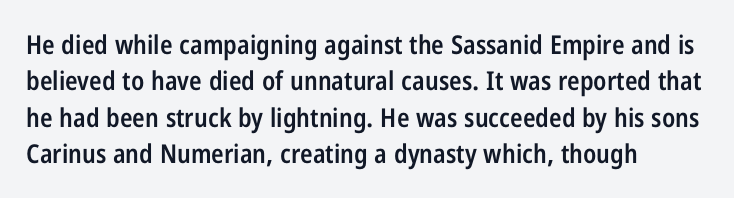
The image shows 26 px text type, upright; set left-aligned, normal line spacing (1.4x), normal letter spacing, not underlined.
